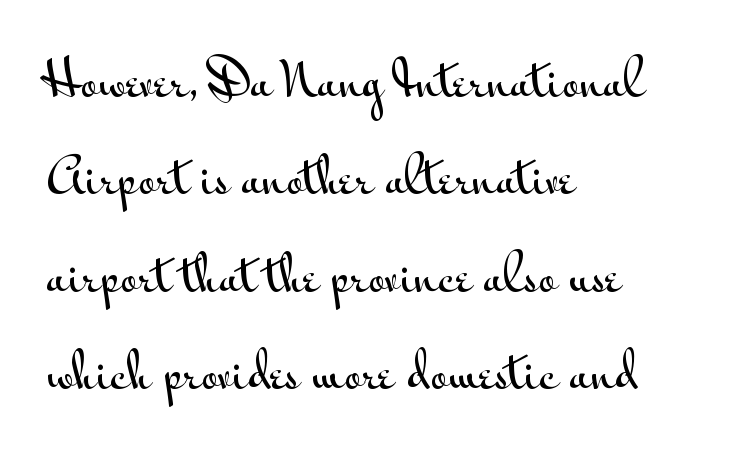
Proportional: the letters do not fall into vertical columns. Quick note: interline space is abundant. This sample uses plain, unmodified letter spacing.
